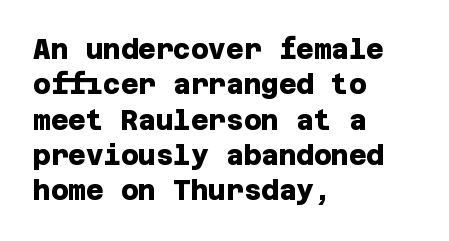
In terms of leading, this rendering sits right in the middle. The gaps between neighbouring characters are ordinary and unremarkable. The baseline area is clear. Chunky letters — that's bold for sure. The setting favours the left margin, as ordinary paragraphs usually do.
